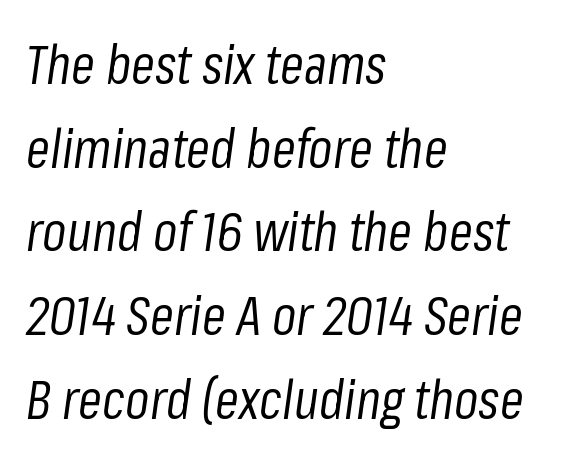
The image shows 54 px regular-weight, condensed type, italic (leaning right); set left-aligned, normal line spacing (1.55x), normal letter spacing, not underlined; low stroke contrast and a medium x-height.
